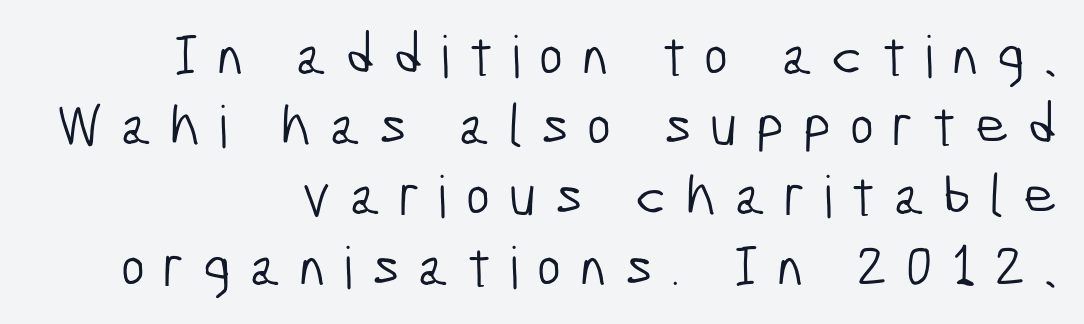
The image shows 58 px light, condensed sans-serif type; set right-aligned, line spacing 1.21x, unusually wide letter spacing (+0.32 em), not underlined; low stroke contrast and a medium x-height.
